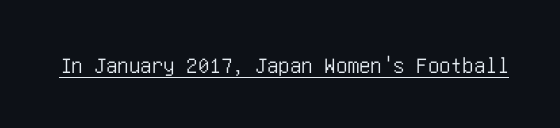
You can see a thin bar hugging the bottom of the glyphs. This rendering leaves character spacing at its baseline value. Style check: upright.
